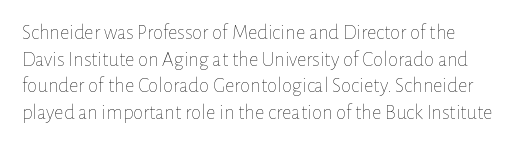
The image shows 21 px text type, upright; set normal line spacing (1.27x), normal letter spacing, not underlined.
